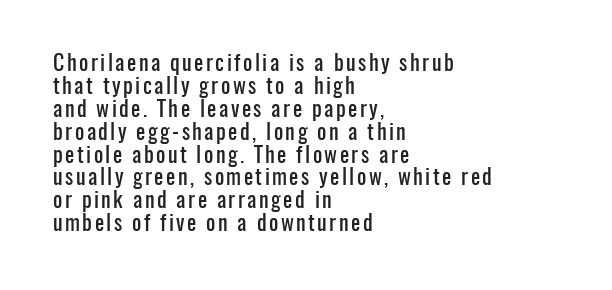
Q: Is the text italic (slanted)? A: No, it is upright.
Q: Is the text underlined? A: No.
Q: How is the paragraph aligned? A: Left-aligned.
Q: Is the spacing between lines tight, normal or loose? A: Tight.
